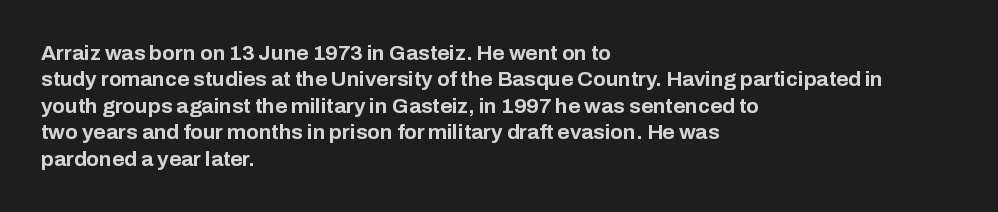
{"italic": "no", "bold": "yes", "underline": "no", "align": "left", "line_spacing": "normal", "line_spacing_ratio": 1.26, "letter_spacing": "normal", "letter_spacing_em": 0.0, "glyph_px": 21}
